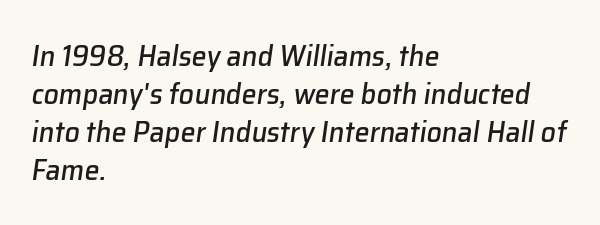
Q: Is the text italic (slanted)? A: Yes, it leans right by about 8 degrees.
Q: Is the text underlined? A: No.
Q: How is the paragraph aligned? A: Left-aligned.
Q: Is the spacing between letters normal or unusually wide? A: Normal.
Q: Is the spacing between lines tight, normal or loose? A: Normal.
Q: Width (condensed, normal, or wide)? A: Normal.
Q: Stroke contrast? A: Low.
Q: x-height? A: Medium.
Q: Monospaced? A: No.
